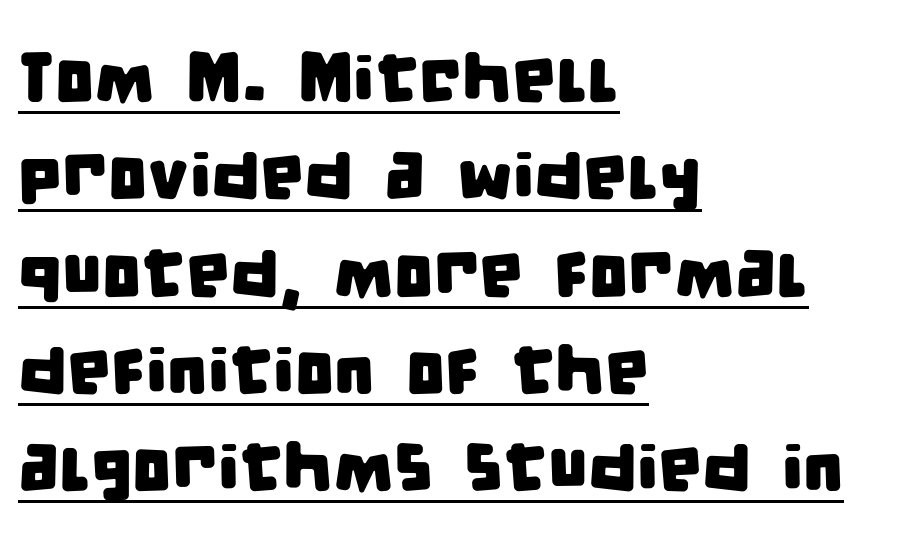
Q: Is the typeface a serif or a sans-serif typeface? A: Sans-serif.
Q: Is the text underlined? A: Yes.
Q: How is the paragraph aligned? A: Left-aligned.
Q: Is the spacing between letters normal or unusually wide? A: Normal.
Q: Is the spacing between lines tight, normal or loose? A: Normal.
Q: Width (condensed, normal, or wide)? A: Condensed.
Q: Stroke contrast? A: Low.
Q: x-height? A: Large.
Q: Monospaced? A: No.
